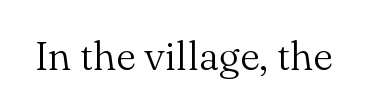
{"serif": "yes", "italic": "no", "bold": "no", "weight": "light", "width": "normal", "stroke_contrast": "medium", "x_height": "small", "monospaced": "no", "underline": "no", "letter_spacing": "normal", "letter_spacing_em": 0.0, "glyph_px": 40}
